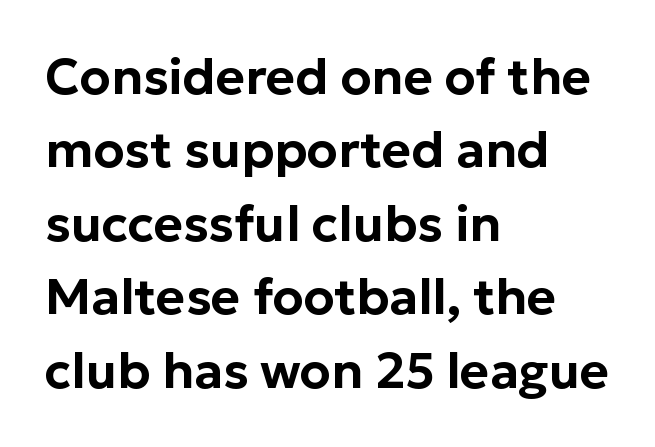
The image shows 50 px sans-serif type, upright; set left-aligned, normal line spacing (1.47x), normal letter spacing, not underlined; low stroke contrast and a medium x-height.
